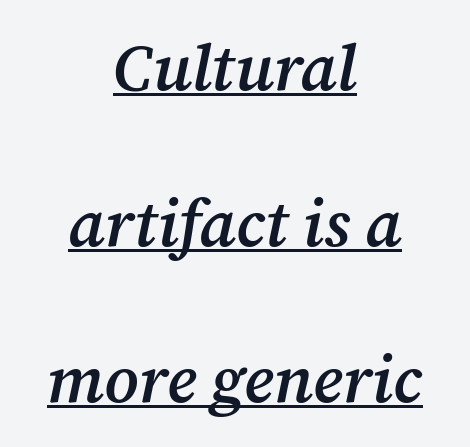
The image shows 65 px semibold serif type, italic (leaning right); set centered, loose line spacing (2.4x), normal letter spacing, underlined; medium stroke contrast and a medium x-height.
